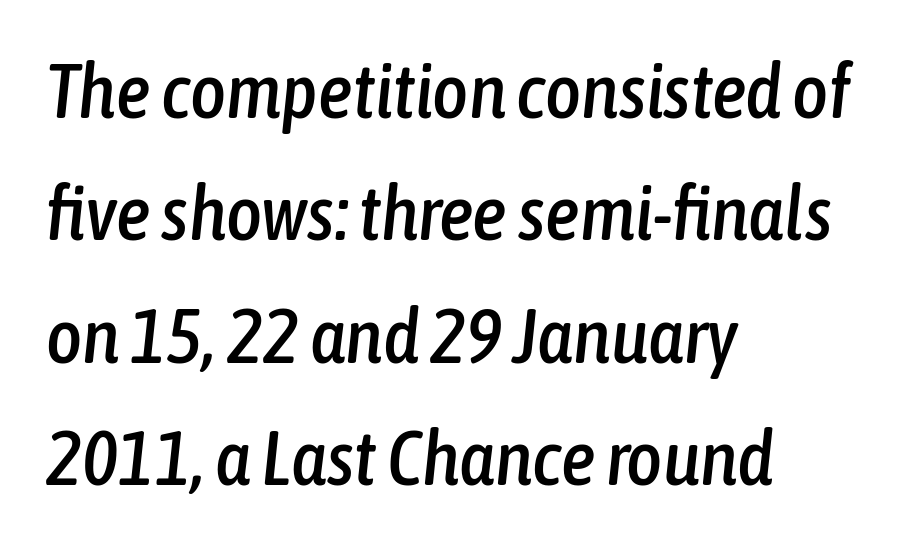
Q: Is the text italic (slanted)? A: Yes, it leans right by about 6 degrees.
Q: Is the text underlined? A: No.
Q: How is the paragraph aligned? A: Left-aligned.
Q: Is the spacing between letters normal or unusually wide? A: Normal.
Q: Is the spacing between lines tight, normal or loose? A: Normal.
Q: Width (condensed, normal, or wide)? A: Condensed.
Q: Stroke contrast? A: Low.
Q: x-height? A: Medium.
Q: Monospaced? A: No.
